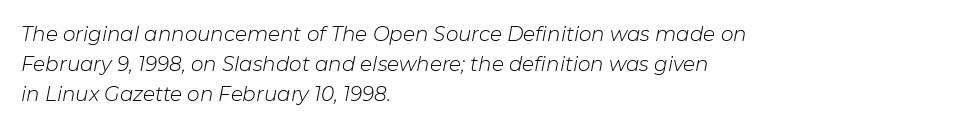
The image shows 20 px text type, italic (leaning right); set left-aligned, normal line spacing (1.49x), normal letter spacing, not underlined.
